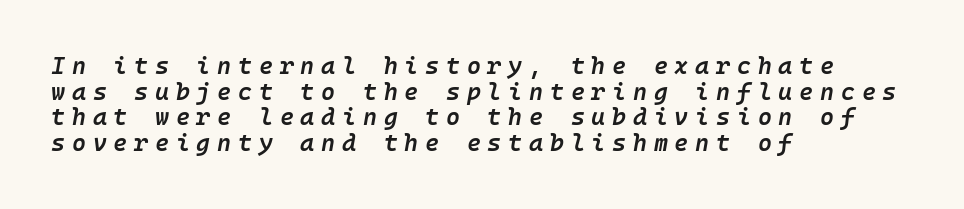
{"italic": "yes", "lean": "right", "slant_degrees": 10, "bold": "semi", "underline": "no", "align": "left", "line_spacing": "tight", "line_spacing_ratio": 1.07, "letter_spacing": "wide", "letter_spacing_em": 0.28, "glyph_px": 24}
